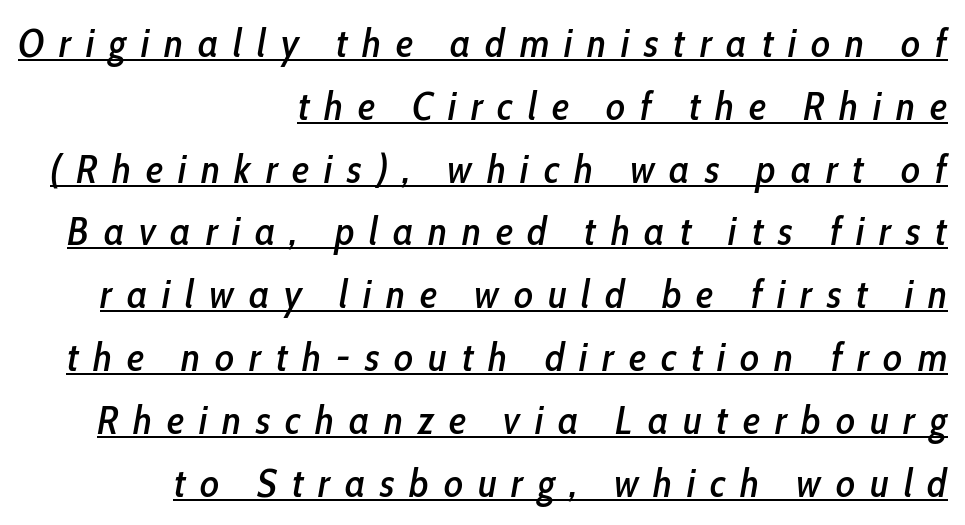
The lettering tilts uniformly, giving the passage an italic look. The lines are quadded right. Honestly, the row spacing looks completely unremarkable. The face used here appears with an underline applied. Note the varied advance widths — an 'i' is clearly narrower than an 'm'. The rendering inserts visible extra space after every character.
